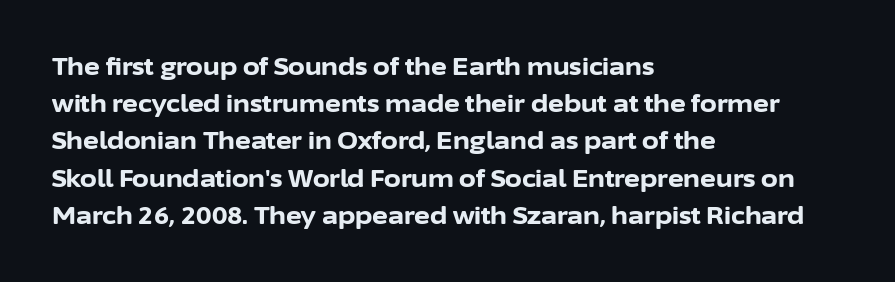
The passage shown has conventional tracking throughout. Underline: absent. The lines in this sample share a left origin and differ only in where they stop. These lines carry a lot of weight — the face is fully bold. Leading: standard. Characters remain perfectly vertical along every line.
